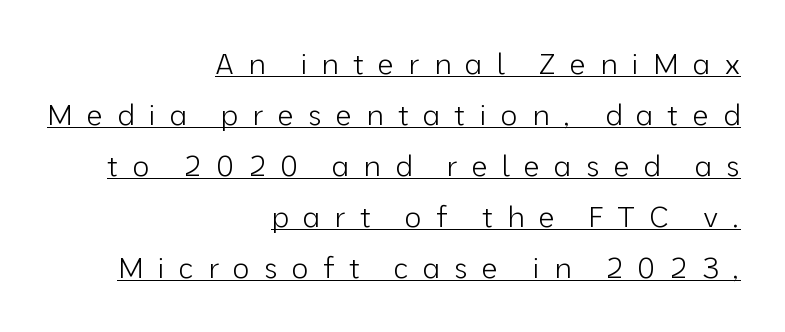
Q: Is the text bold? A: No.
Q: Is the text italic (slanted)? A: No, it is upright.
Q: Is the typeface a serif or a sans-serif typeface? A: Sans-serif.
Q: Is the text underlined? A: Yes.
Q: How is the paragraph aligned? A: Right-aligned.
Q: Is the spacing between letters normal or unusually wide? A: Unusually wide.
Q: Width (condensed, normal, or wide)? A: Normal.
Q: Stroke contrast? A: Low.
Q: x-height? A: Medium.
Q: Monospaced? A: No.
